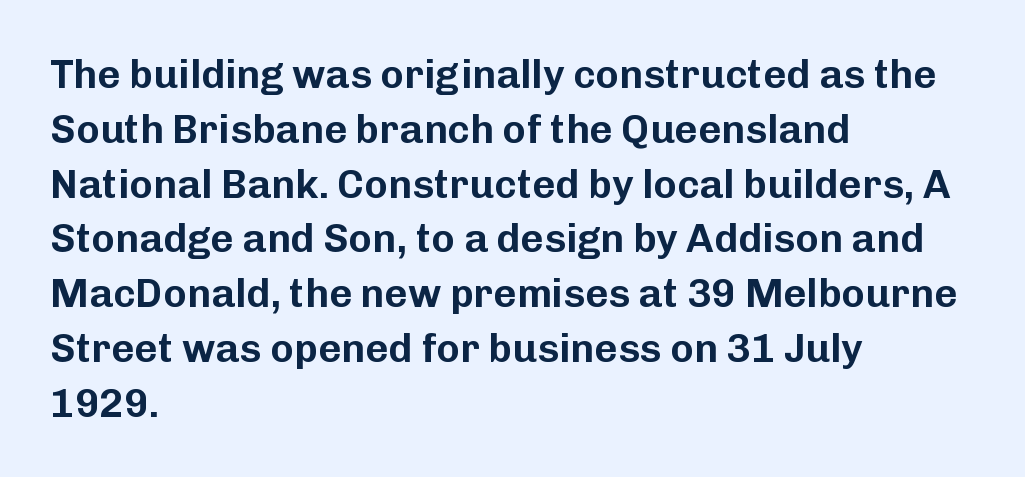
A roman cut, with each character standing at attention. The baseline area is clear. The rows are spaced the way most documents space them. All the whitespace from short lines collects on the right. The rendering shows plain stroke endings on the letterforms — a sans-serif design. No extra tracking has been applied to these lines.
